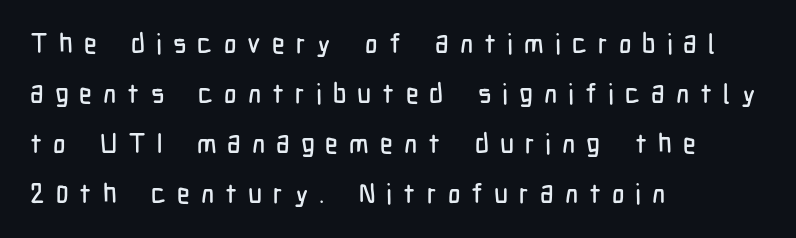
{"italic": "no", "underline": "no", "align": "left", "line_spacing_ratio": 1.85, "letter_spacing": "wide", "letter_spacing_em": 0.41, "glyph_px": 27}
